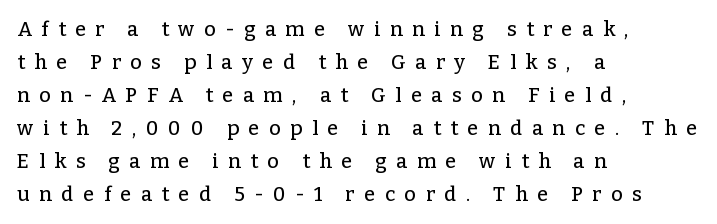
{"italic": "no", "underline": "no", "align": "left", "line_spacing": "normal", "line_spacing_ratio": 1.65, "letter_spacing": "wide", "letter_spacing_em": 0.48, "glyph_px": 20}
